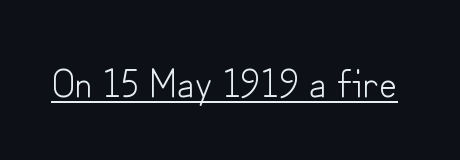
Q: Is the text bold? A: No.
Q: Is the text italic (slanted)? A: No, it is upright.
Q: Is the typeface a serif or a sans-serif typeface? A: Sans-serif.
Q: Is the text underlined? A: Yes.
Q: Is the spacing between letters normal or unusually wide? A: Normal.
Q: Width (condensed, normal, or wide)? A: Normal.
Q: Stroke contrast? A: Low.
Q: x-height? A: Small.
Q: Monospaced? A: No.
